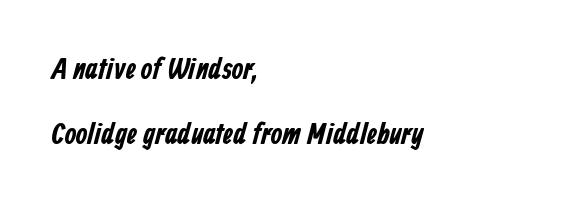
{"serif": "no", "bold": "yes", "weight": "bold", "width": "condensed", "stroke_contrast": "low", "x_height": "medium", "monospaced": "no", "underline": "no", "align": "left", "line_spacing": "loose", "line_spacing_ratio": 2.17, "letter_spacing": "normal", "letter_spacing_em": 0.0, "glyph_px": 30}
